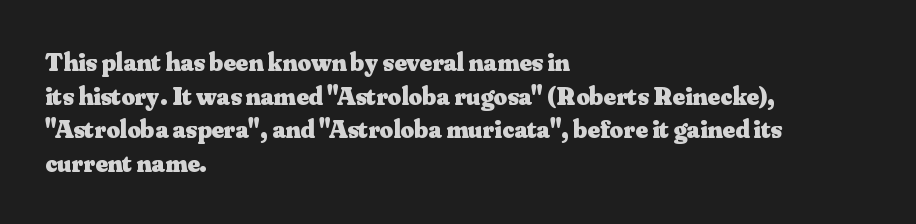
The image shows 26 px bold type, upright; set left-aligned, normal line spacing (1.29x), normal letter spacing, not underlined.
